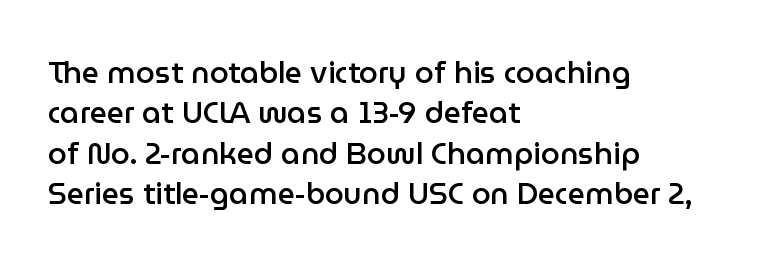
The typeface chosen for these lines omits serifs. Caption: multi-line text, flush left, ragged right. It's the straight-up-and-down kind of type. Observe the ordinary spacing: letters are neighbours, not strangers. Semibold letterforms, between regular and bold. Has an underline been added? It has not.
